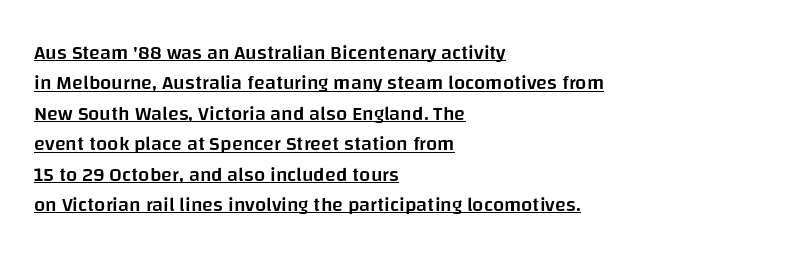
Each word holds together tightly as a unit, with standard inter-letter gaps. Looks like someone drew a line under every word here. Horizontal bands of white between lines are of average thickness. Horizontally, the lines are justified to the leading edge only. Is there any slant? The stems are plumb.
